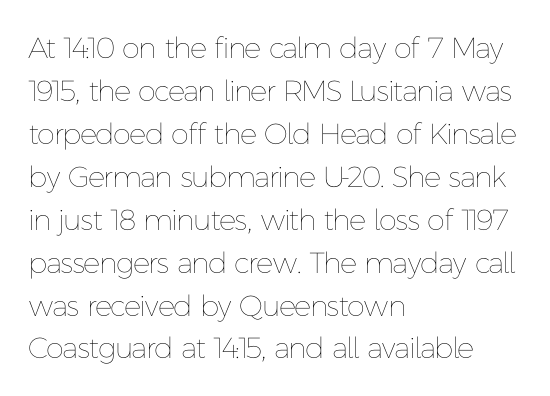
Lines of text with bare space underneath. The cut favours lightness, reaching ordinary text weight at its darkest. Evenly set lines give the paragraph a standard silhouette. The typesetter chose a ragged-right arrangement here. Varying glyph widths throughout — classic text-font behaviour. If you drew a line through each stem, it would be perfectly vertical.
